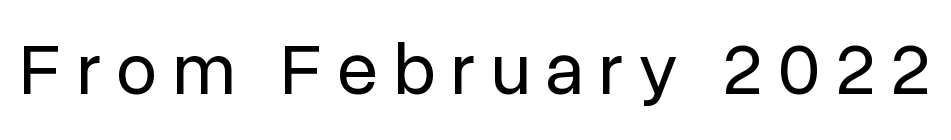
{"serif": "no", "italic": "no", "bold": "no", "weight": "regular", "width": "normal", "stroke_contrast": "low", "x_height": "medium", "monospaced": "no", "underline": "no", "letter_spacing": "wide", "letter_spacing_em": 0.21, "glyph_px": 74}
